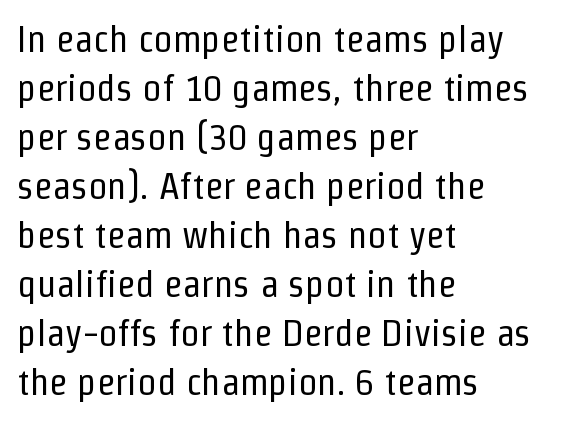
{"serif": "no", "italic": "no", "bold": "no", "weight": "regular", "width": "condensed", "stroke_contrast": "low", "x_height": "medium", "monospaced": "no", "underline": "no", "align": "left", "line_spacing": "normal", "line_spacing_ratio": 1.29, "letter_spacing": "normal", "letter_spacing_em": 0.0, "glyph_px": 38}
